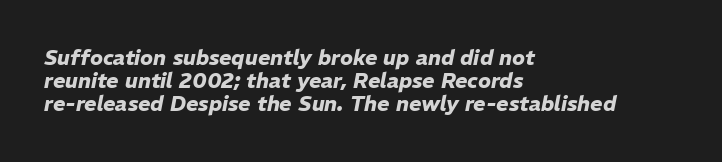
{"italic": "yes", "lean": "right", "slant_degrees": 11, "bold": "yes", "underline": "no", "align": "left", "line_spacing": "tight", "line_spacing_ratio": 1.1, "letter_spacing": "normal", "letter_spacing_em": 0.0, "glyph_px": 21}
